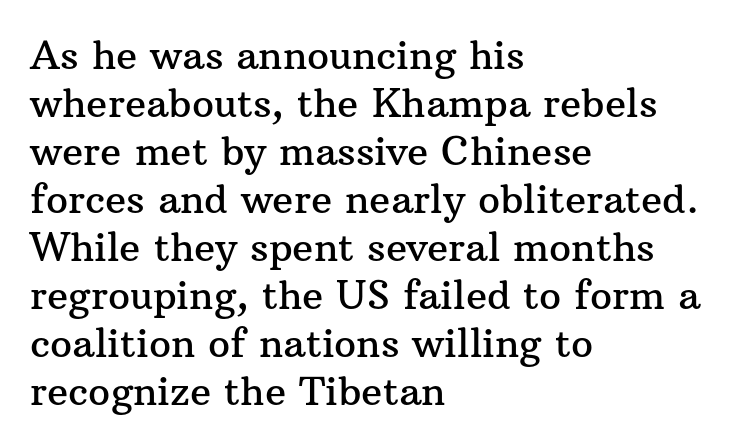
The image shows 39 px serif type, upright; set left-aligned, line spacing 1.23x, normal letter spacing, not underlined; medium stroke contrast and a medium x-height.
